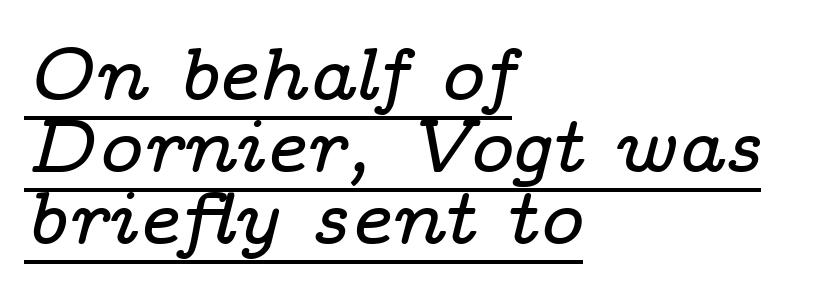
Q: Is the text italic (slanted)? A: Yes, it leans right by about 14 degrees.
Q: Is the typeface a serif or a sans-serif typeface? A: Serif.
Q: Is the text underlined? A: Yes.
Q: How is the paragraph aligned? A: Left-aligned.
Q: Is the spacing between letters normal or unusually wide? A: Normal.
Q: Is the spacing between lines tight, normal or loose? A: Tight.
Q: Width (condensed, normal, or wide)? A: Wide.
Q: Stroke contrast? A: Low.
Q: x-height? A: Medium.
Q: Monospaced? A: No.
